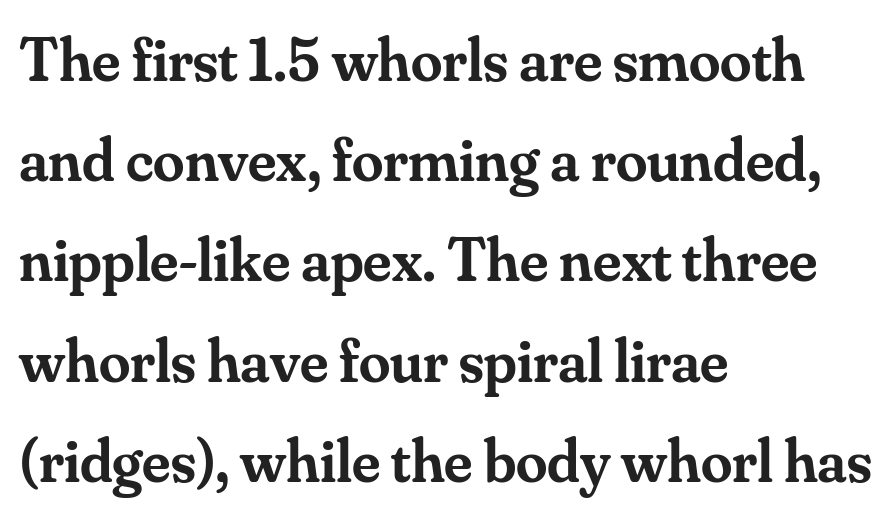
{"serif": "yes", "italic": "no", "bold": "semi", "weight": "semibold", "width": "normal", "stroke_contrast": "medium", "x_height": "small", "monospaced": "no", "underline": "no", "align": "left", "line_spacing": "normal", "line_spacing_ratio": 1.59, "letter_spacing": "normal", "letter_spacing_em": 0.0, "glyph_px": 63}
